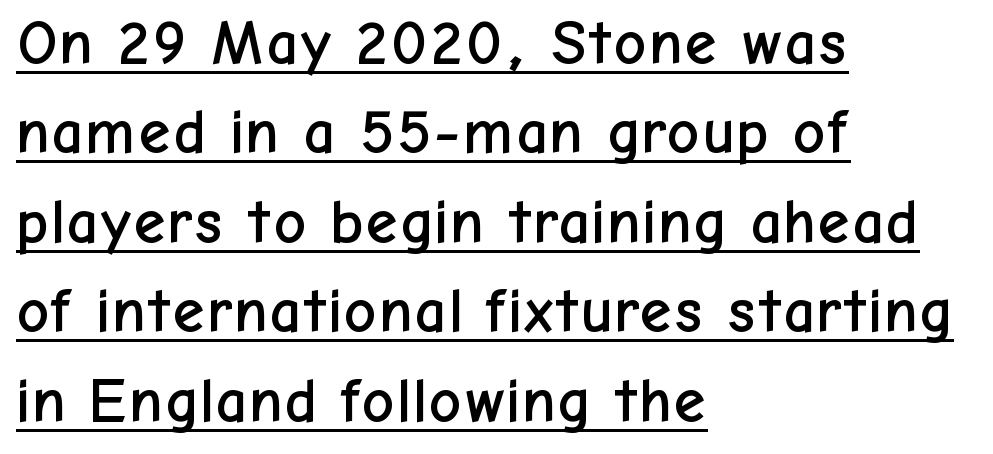
Stroke terminals: plain, sans-serif. Does the lettering tilt? It doesn't — this is upright. The space between consecutive lines is moderate. Honestly, the underline is the first thing you notice here. Does the copy run flush right? No — it runs flush left. You could call the tracking neutral — neither tight nor loose.
